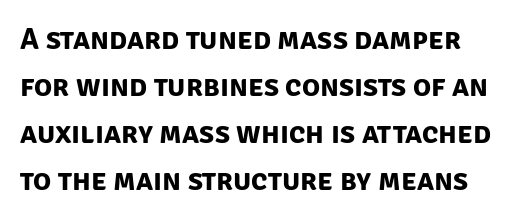
The image shows 30 px bold sans-serif type; set normal line spacing (1.57x), normal letter spacing, not underlined; low stroke contrast and a large x-height.
